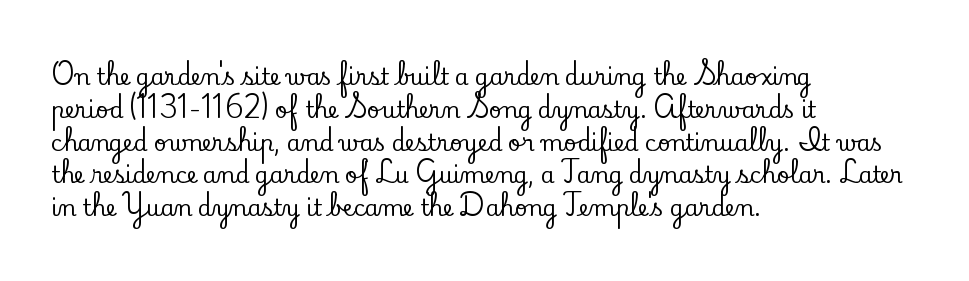
The specimen omits any rule beneath the text block's lines. Is the letter spacing exaggerated? No — it looks like the ordinary default. The typography opts for an upright posture over an oblique one. The rag falls on the right side of this text block. Baseline-to-baseline distance is the conventional proportion of letter height.
